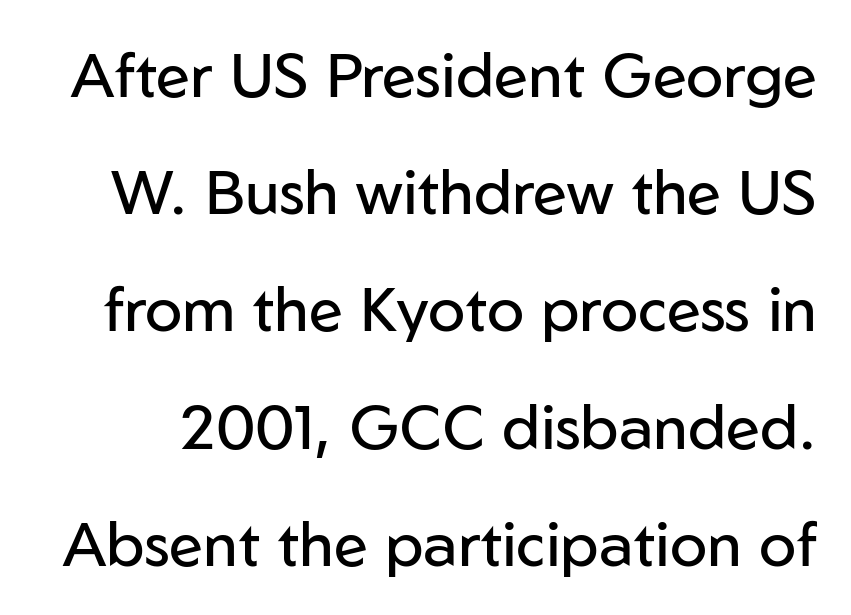
{"serif": "no", "italic": "no", "bold": "no", "weight": "regular", "width": "normal", "stroke_contrast": "low", "x_height": "medium", "monospaced": "no", "underline": "no", "line_spacing_ratio": 1.89, "letter_spacing": "normal", "letter_spacing_em": 0.0, "glyph_px": 62}
